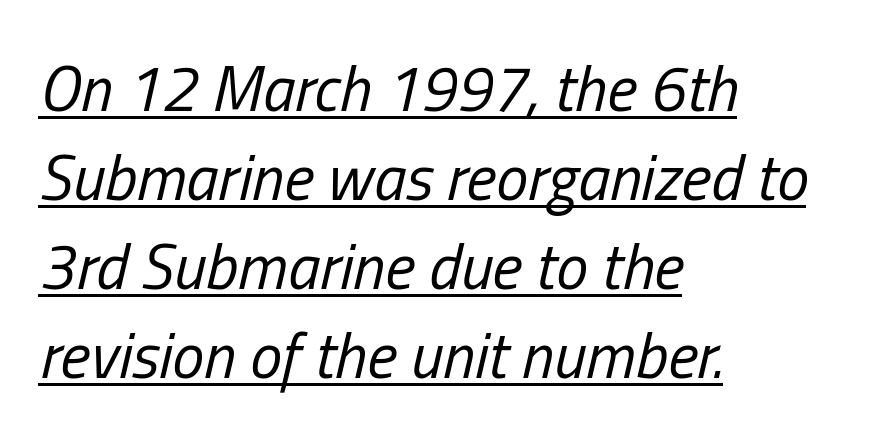
The image shows 64 px regular-weight, condensed type, italic (leaning right); set left-aligned, normal line spacing (1.39x), normal letter spacing, underlined; low stroke contrast and a medium x-height.
